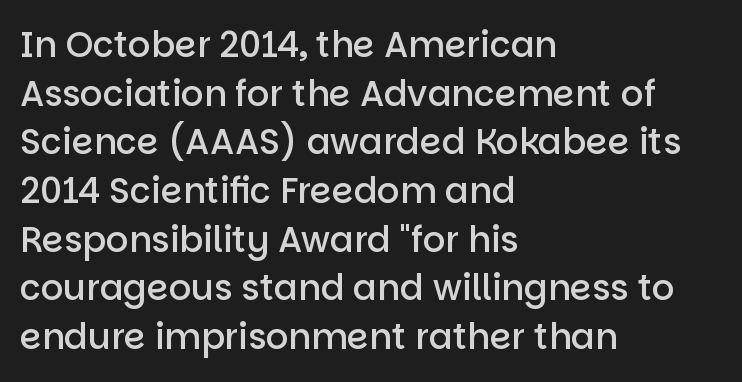
The image shows 35 px semibold sans-serif type, upright; set left-aligned, normal line spacing (1.39x), normal letter spacing, not underlined; low stroke contrast and a large x-height.
